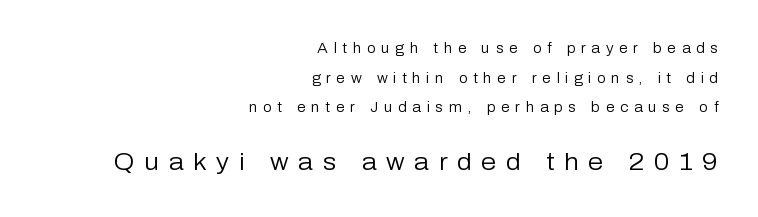
{"italic": "no", "bold": "no", "underline": "no", "align": "right", "line_spacing": "loose", "line_spacing_ratio": 2.12, "letter_spacing": "wide", "letter_spacing_em": 0.4, "larger_block": "second", "size_ratio": 1.71, "glyph_px": 24}
